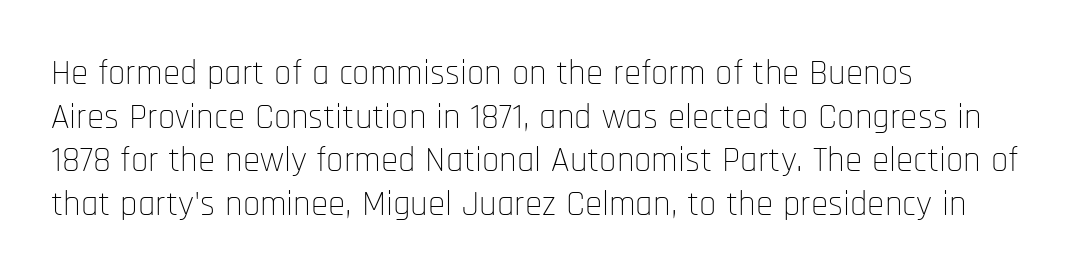
The image shows 35 px thin, condensed sans-serif type, upright; set left-aligned, normal line spacing (1.25x), normal letter spacing, not underlined; low stroke contrast and a large x-height.
